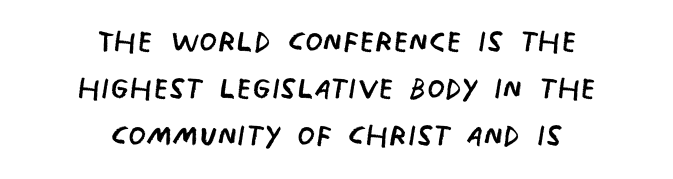
{"serif": "no", "bold": "no", "weight": "regular", "width": "condensed", "stroke_contrast": "low", "x_height": "large", "monospaced": "no", "underline": "no", "align": "center", "line_spacing": "tight", "line_spacing_ratio": 1.15, "letter_spacing": "normal", "letter_spacing_em": 0.0, "glyph_px": 41}
